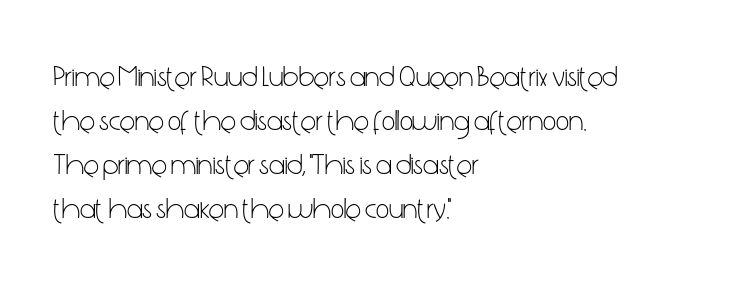
The image shows 29 px light, condensed sans-serif type, upright; set left-aligned, normal line spacing (1.52x), normal letter spacing, not underlined; low stroke contrast and a medium x-height.
